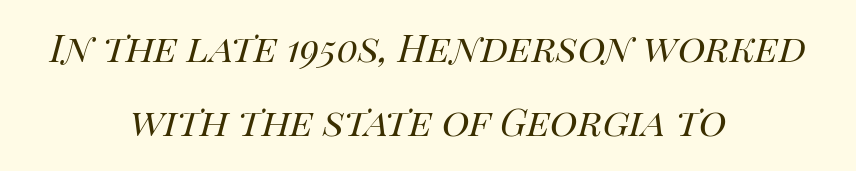
The image shows 47 px regular-weight type, italic (leaning right); set centered, normal line spacing (1.58x), normal letter spacing, not underlined; high stroke contrast and a large x-height.
